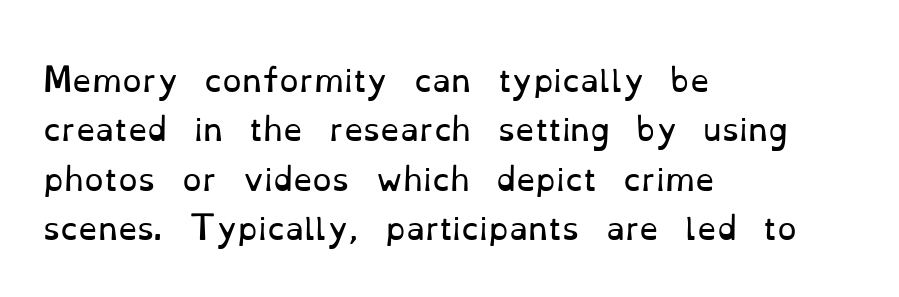
The designer left line spacing at the default. Little horizontal feet cap the strokes, marking this as serif type. Bold? No — there's no thickening of the strokes. No italicization has been applied; the sample stays upright.
